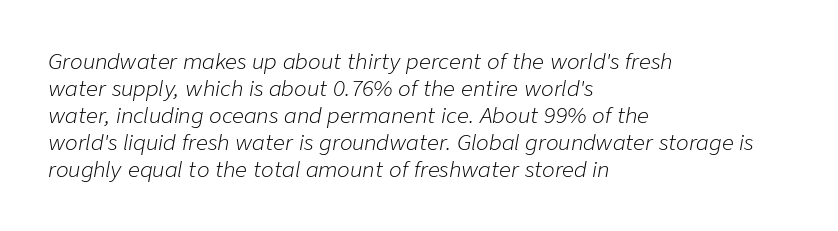
The image shows 21 px text type, italic (leaning right); set left-aligned, normal line spacing (1.28x), normal letter spacing, not underlined.
